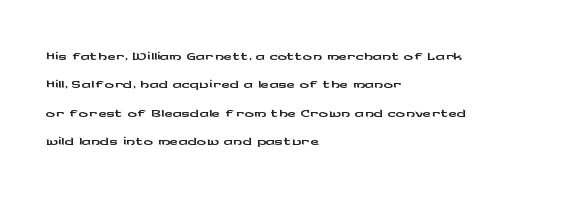
{"italic": "no", "underline": "no", "align": "left", "line_spacing_ratio": 1.23, "letter_spacing": "normal", "letter_spacing_em": 0.0, "glyph_px": 23}
